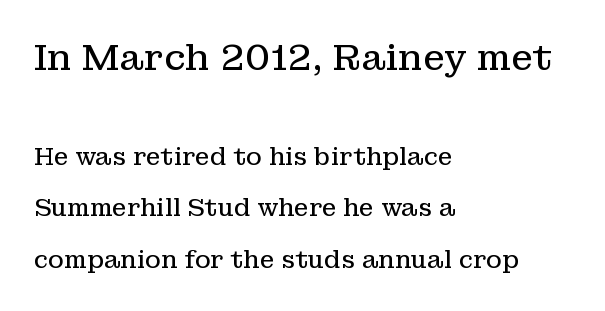
Line spacing here is loose. The face used here is proportionally spaced, like ordinary book or web type. Bare-footed words on every line. Do the letters lean? They stand straight.
